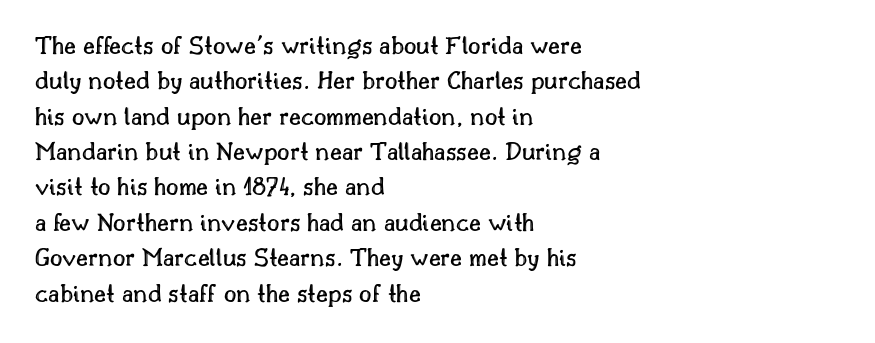
Interline gaps are of average width in this sample. The axis of the letterforms is exactly vertical. Casual observation: everything's shoved over to the left. These lines keep a tight, regular rhythm from letter to letter. Unmarked baselines from the first word to the last.
